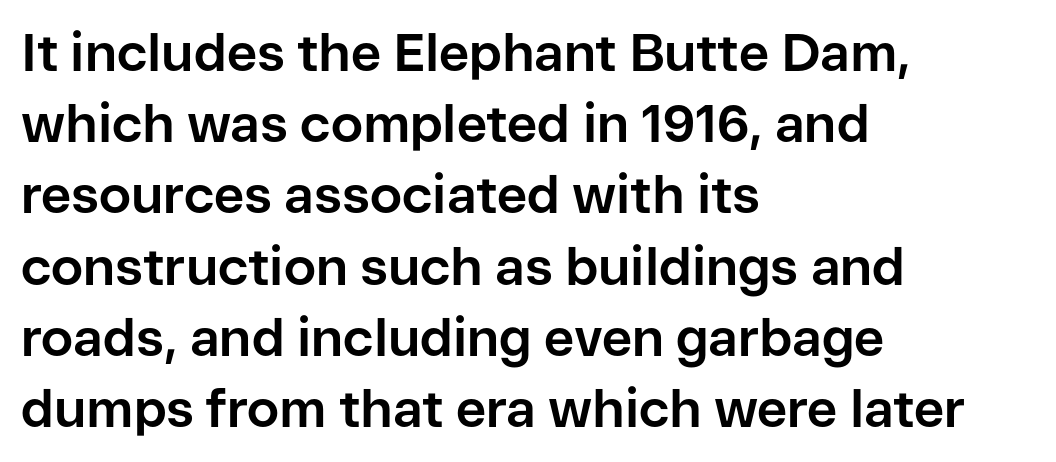
The image shows 52 px bold sans-serif type, upright; set left-aligned, normal line spacing (1.37x), normal letter spacing, not underlined; low stroke contrast and a medium x-height.
